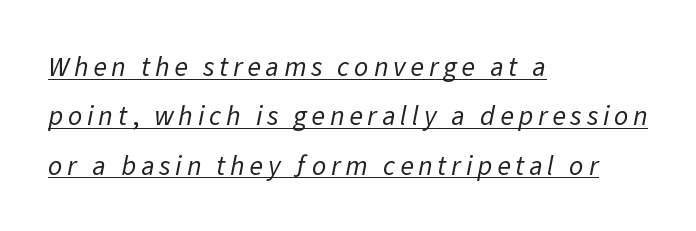
The image shows 28 px regular-weight sans-serif type; set left-aligned, line spacing 1.76x, underlined; low stroke contrast and a medium x-height.
